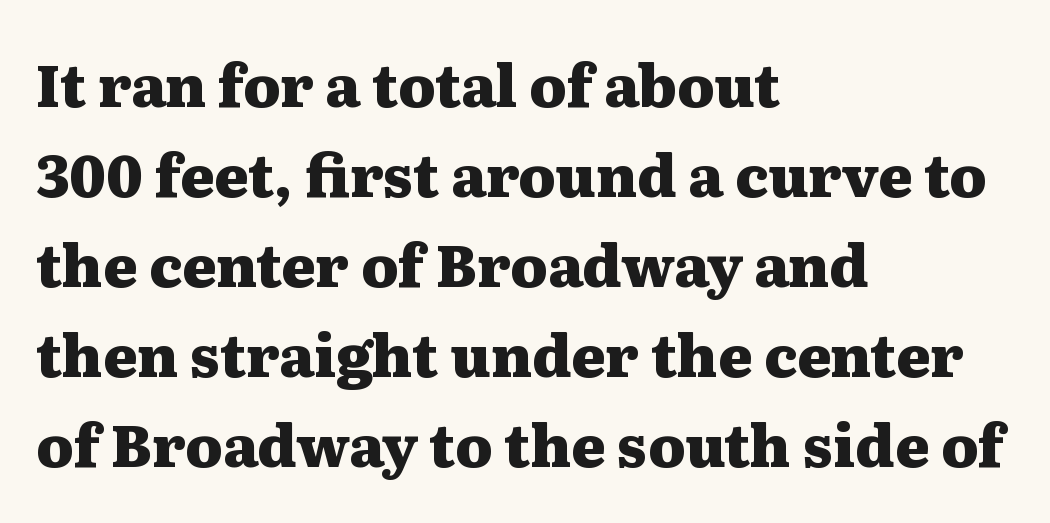
A typesetter would call this proportional, since set widths differ per character. Every stem runs plumb, perpendicular to the baseline. Anything drawn beneath the words? Only blank space. The rows are spaced the way most documents space them. I'd call this a serif setting — the letters wear small feet. Tracking value appears to be zero — textbook default spacing.
